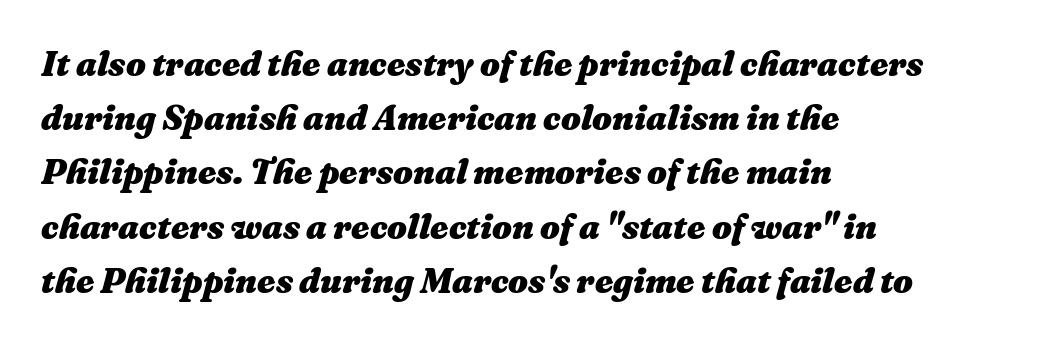
The zone under the glyphs is completely vacant. Quick note: italic. Emphasis by weight is at full strength: bold. Honestly, the letter spacing is just normal — you wouldn't notice it. This sample has the flowing, uneven cadence of proportional lettering. Notice how the passage keeps a crisp vertical edge on the left only.
